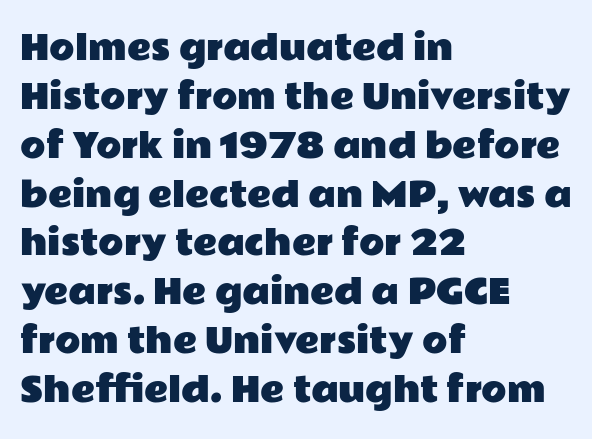
Q: Is the text italic (slanted)? A: No, it is upright.
Q: Is the typeface a serif or a sans-serif typeface? A: Sans-serif.
Q: Is the text underlined? A: No.
Q: How is the paragraph aligned? A: Left-aligned.
Q: Is the spacing between letters normal or unusually wide? A: Normal.
Q: Is the spacing between lines tight, normal or loose? A: Normal.
Q: Width (condensed, normal, or wide)? A: Wide.
Q: Stroke contrast? A: Low.
Q: x-height? A: Medium.
Q: Monospaced? A: No.
